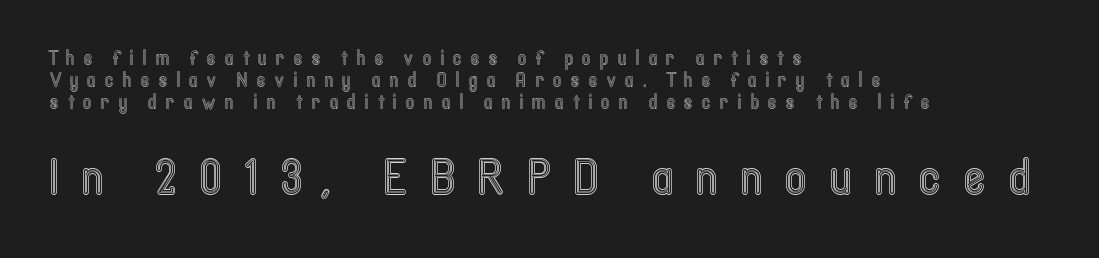
{"italic": "no", "width": "condensed", "x_height": "medium", "monospaced": "no", "underline": "no", "align": "left", "line_spacing": "tight", "line_spacing_ratio": 1.11, "letter_spacing": "wide", "letter_spacing_em": 0.47, "larger_block": "second", "size_ratio": 2.5, "glyph_px": 50}
